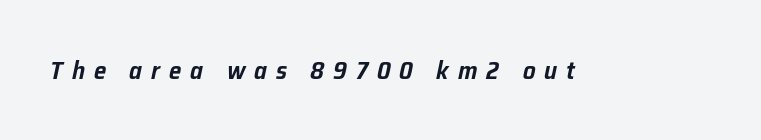
The image shows 25 px text type, italic (leaning right); set unusually wide letter spacing (+0.36 em), not underlined.
